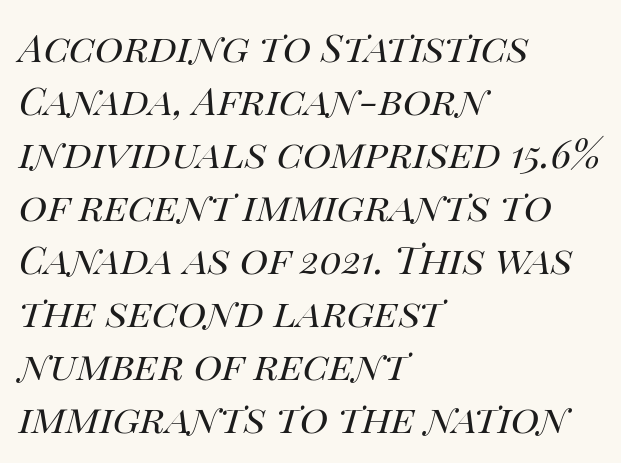
Q: Is the text bold? A: No.
Q: Is the text italic (slanted)? A: Yes, it leans right by about 14 degrees.
Q: Is the text underlined? A: No.
Q: How is the paragraph aligned? A: Left-aligned.
Q: Is the spacing between letters normal or unusually wide? A: Normal.
Q: Is the spacing between lines tight, normal or loose? A: Normal.
Q: Width (condensed, normal, or wide)? A: Normal.
Q: Stroke contrast? A: High.
Q: x-height? A: Large.
Q: Monospaced? A: No.
